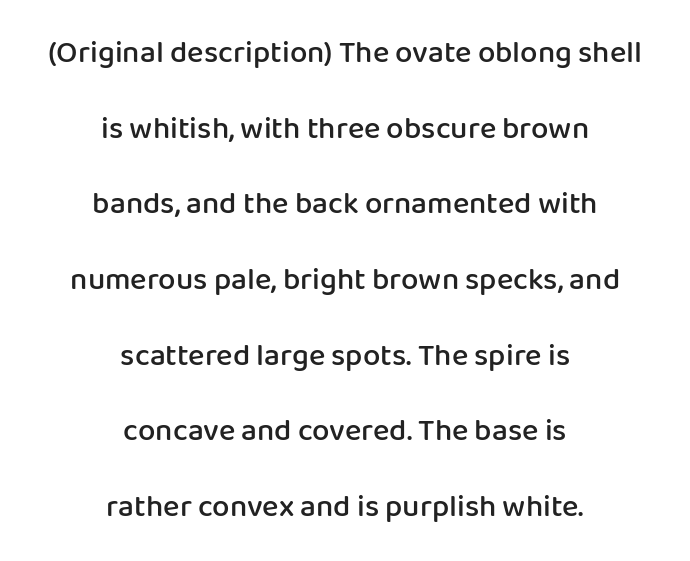
This rendering leaves character spacing at its baseline value. Airy leading. Clear beneath every line of the passage. Is the type bold? Partly — it's a semibold, heavier than regular but not fully bold. These lines are rendered in a variable-pitch font. Centered paragraph, ragged on both sides.
